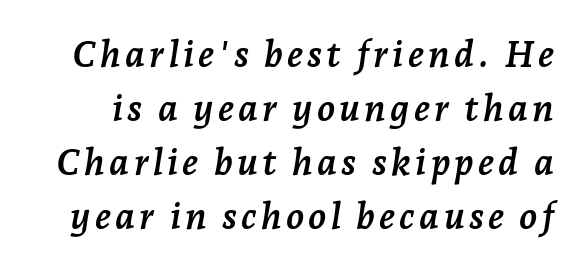
Students, this is bold: see how much ink each stroke carries. An italicized treatment has been applied to the whole sample. You could not count columns in this text — the font is proportionally spaced. Stroke terminals: seriffed.
